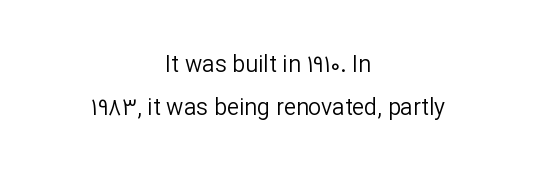
{"italic": "no", "bold": "no", "underline": "no", "align": "center", "line_spacing_ratio": 1.86, "letter_spacing": "normal", "letter_spacing_em": 0.0, "glyph_px": 23}
